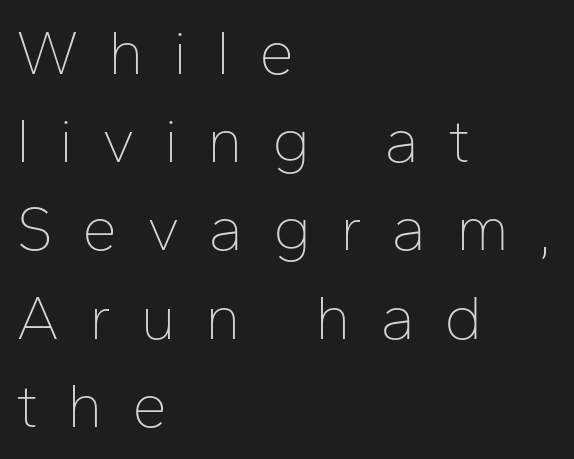
{"serif": "no", "italic": "no", "bold": "no", "weight": "thin", "width": "normal", "stroke_contrast": "low", "x_height": "medium", "monospaced": "no", "underline": "no", "align": "left", "line_spacing": "normal", "line_spacing_ratio": 1.4, "letter_spacing": "wide", "letter_spacing_em": 0.46, "glyph_px": 63}
